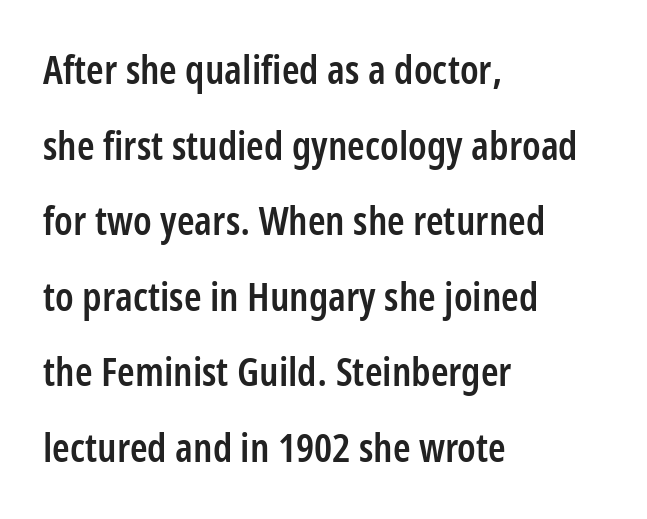
The image shows 40 px semibold, condensed sans-serif type, upright; set left-aligned, line spacing 1.89x, normal letter spacing, not underlined; low stroke contrast and a medium x-height.
